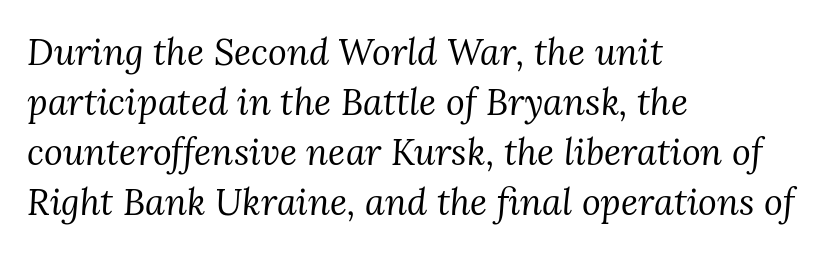
The foot of each line stays bare and open. Tall strokes in this sample are angled rather than plumb. The passage shown is typed in a proportional face where columns would drift. To sum up the face: it has serifs.
